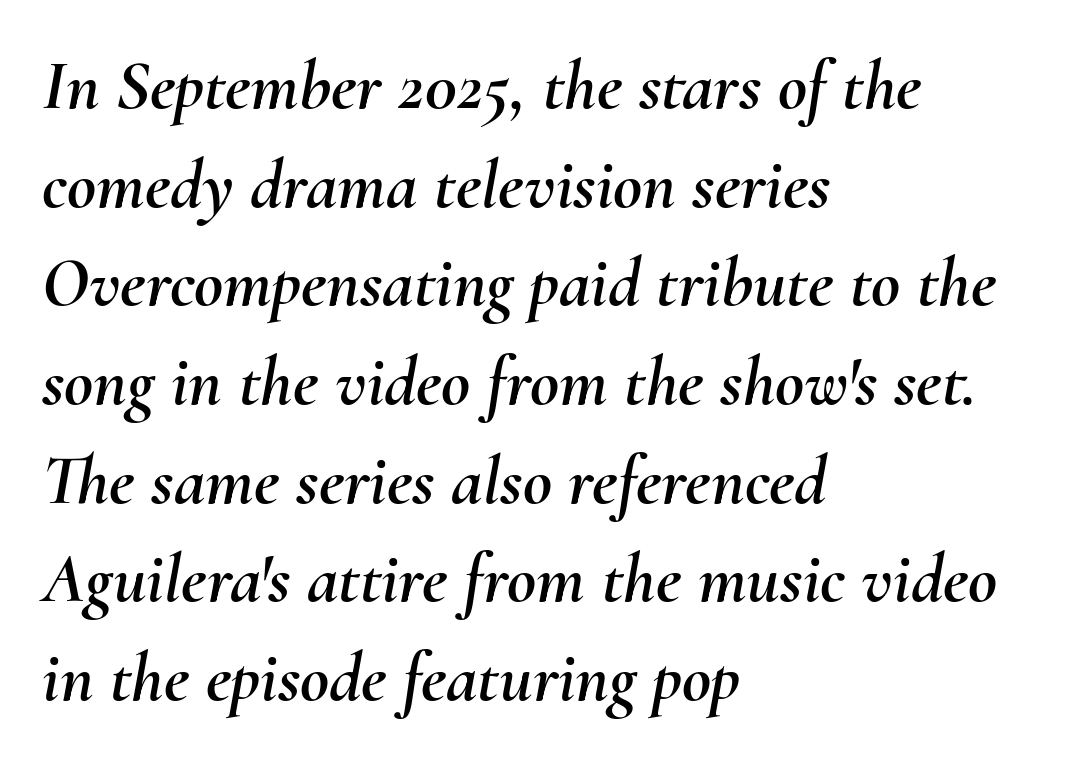
Casual observation: everything's shoved over to the left. Characters follow at the spacing the type designer built in. Do the characters align in a grid? No, the font is proportional. Successive baselines arrive at the customary interval. Decoration check: the copy has no underline.
